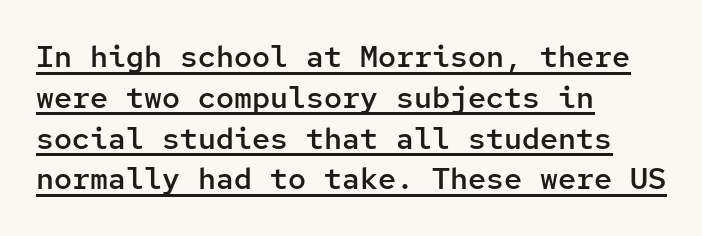
The image shows 30 px semibold sans-serif type, upright, monospaced; set left-aligned, normal line spacing (1.36x), normal letter spacing, underlined; low stroke contrast and a medium x-height.
